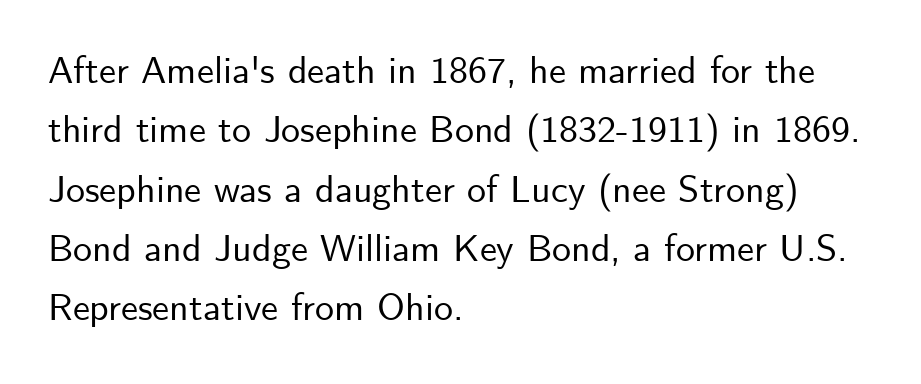
{"serif": "no", "italic": "no", "width": "normal", "stroke_contrast": "low", "x_height": "small", "monospaced": "no", "underline": "no", "align": "left", "line_spacing": "normal", "line_spacing_ratio": 1.56, "letter_spacing": "normal", "letter_spacing_em": 0.0, "glyph_px": 38}
